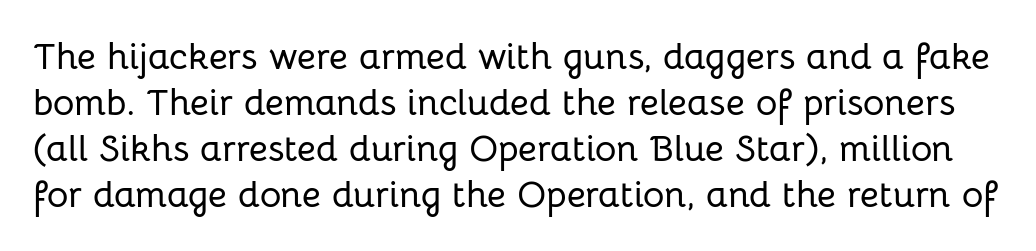
Character widths vary here, with narrow letters taking less room than wide ones. Italic: no, the glyphs are upright roman. Has an underline been added? It has not. Font category for this specimen: sans-serif.
